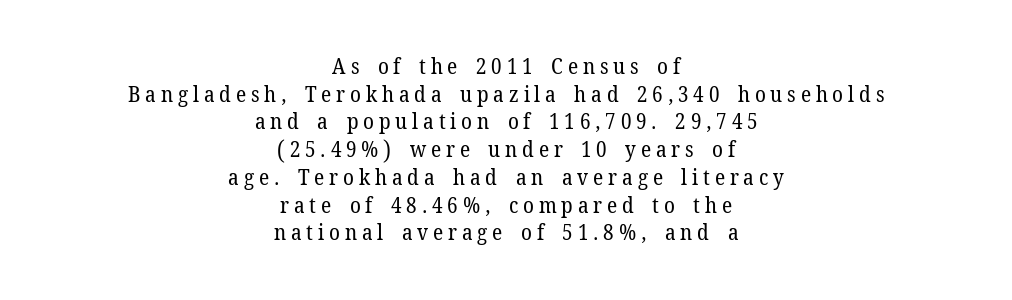
The image shows 22 px text type, upright; set centered, normal line spacing (1.26x), unusually wide letter spacing (+0.22 em), not underlined.
